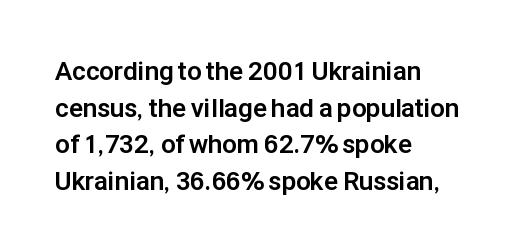
Caption: multi-line text, flush left, ragged right. Look at the tracking — it's just the regular setting, nothing added. Upright lettering throughout. The passage shown is emphatically bold. The passage shown is not underscored anywhere.
